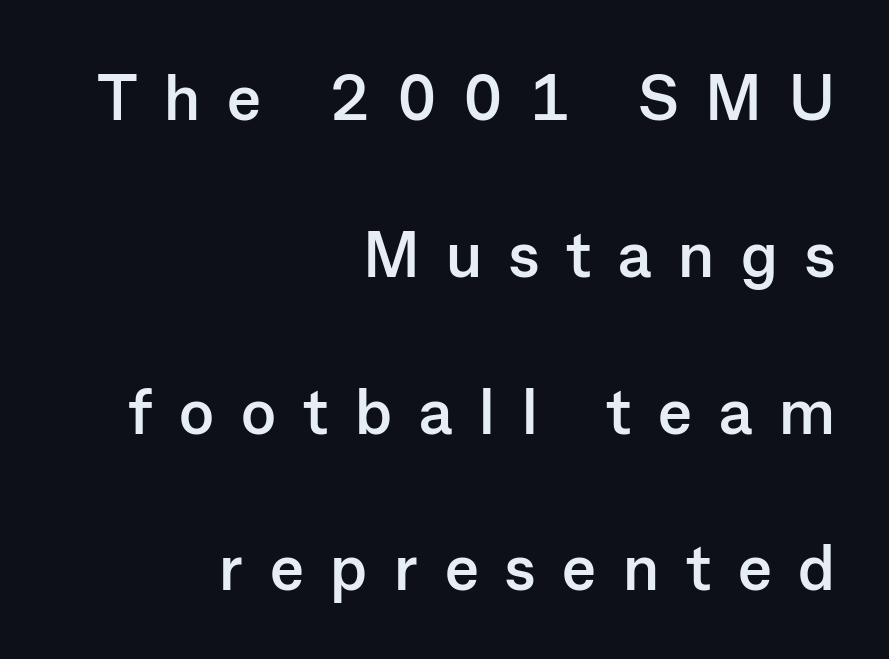
{"serif": "no", "italic": "no", "bold": "yes", "weight": "semibold", "width": "normal", "stroke_contrast": "low", "x_height": "medium", "monospaced": "no", "underline": "no", "align": "right", "line_spacing": "loose", "line_spacing_ratio": 2.45, "letter_spacing": "wide", "letter_spacing_em": 0.42, "glyph_px": 64}
